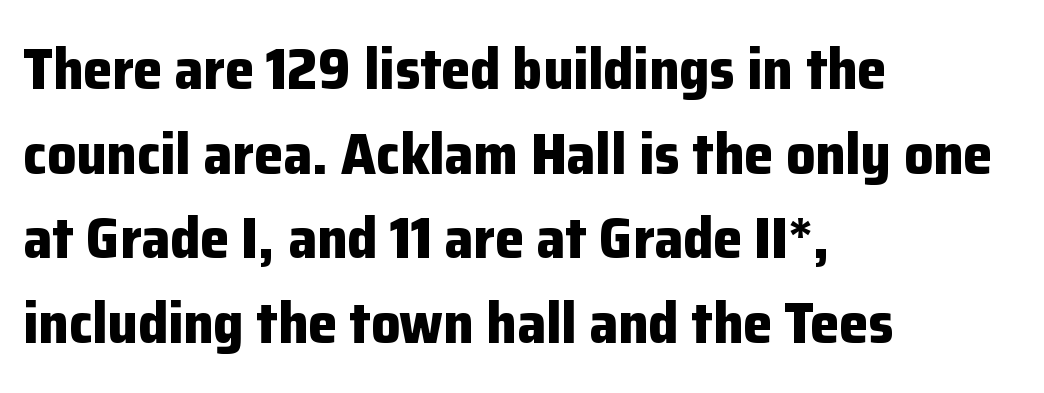
The image shows 58 px bold sans-serif type, upright; set left-aligned, normal line spacing (1.46x), normal letter spacing, not underlined; low stroke contrast and a medium x-height.
